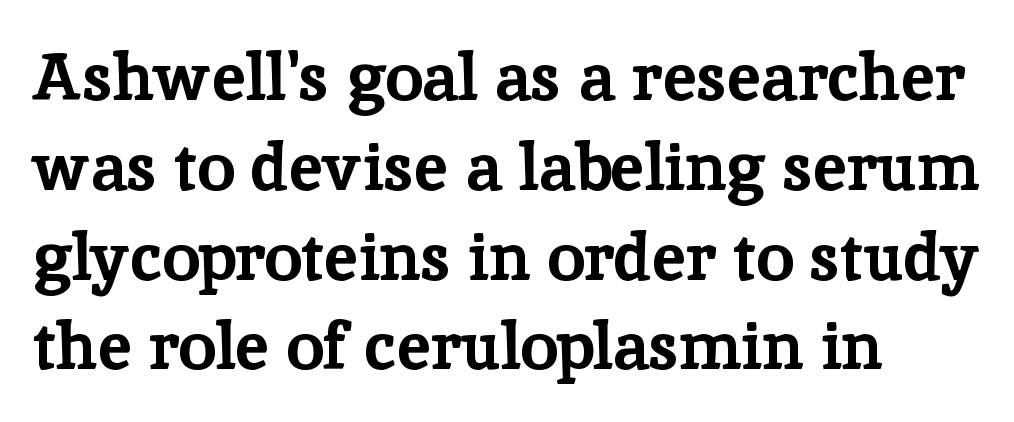
{"serif": "yes", "italic": "no", "bold": "yes", "weight": "bold", "width": "normal", "stroke_contrast": "low", "x_height": "medium", "monospaced": "no", "underline": "no", "align": "left", "line_spacing": "normal", "line_spacing_ratio": 1.34, "letter_spacing": "normal", "letter_spacing_em": 0.0, "glyph_px": 67}
